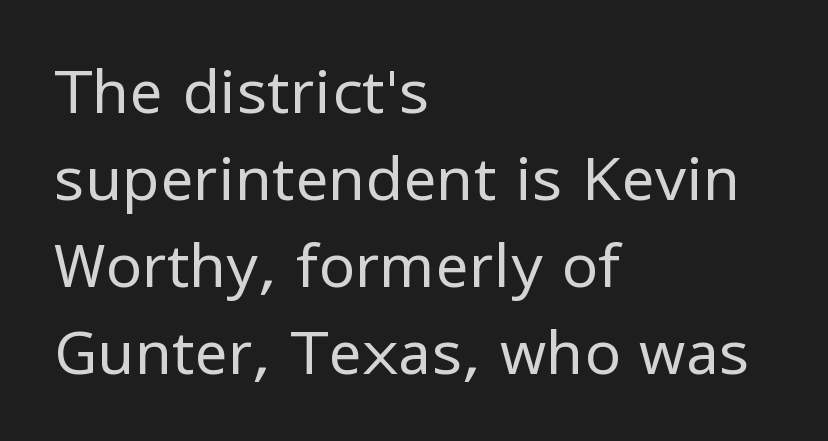
Q: Is the text bold? A: No.
Q: Is the text italic (slanted)? A: No, it is upright.
Q: Is the typeface a serif or a sans-serif typeface? A: Sans-serif.
Q: Is the text underlined? A: No.
Q: How is the paragraph aligned? A: Left-aligned.
Q: Is the spacing between letters normal or unusually wide? A: Normal.
Q: Is the spacing between lines tight, normal or loose? A: Normal.
Q: Width (condensed, normal, or wide)? A: Normal.
Q: Stroke contrast? A: Low.
Q: x-height? A: Medium.
Q: Monospaced? A: No.
